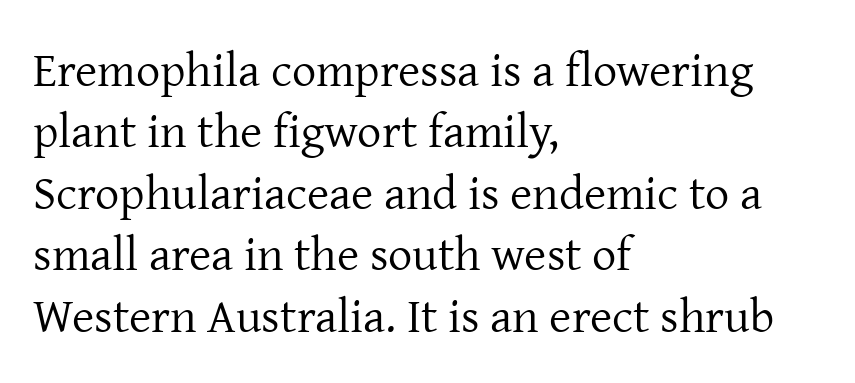
The image shows 48 px regular-weight serif type, upright; set left-aligned, normal line spacing (1.28x), normal letter spacing, not underlined; low stroke contrast and a medium x-height.
